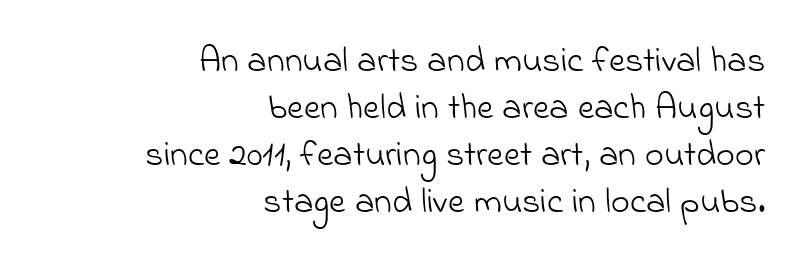
The passage shown is not underscored anywhere. Regular leading. The letters look calm and open, with moderate or lighter stems. The letterforms sit shoulder to shoulder at normal distance. The font family rendered here belongs to the sans-serif group. Horizontal alignment here is rightward, an uncommon choice for prose.
